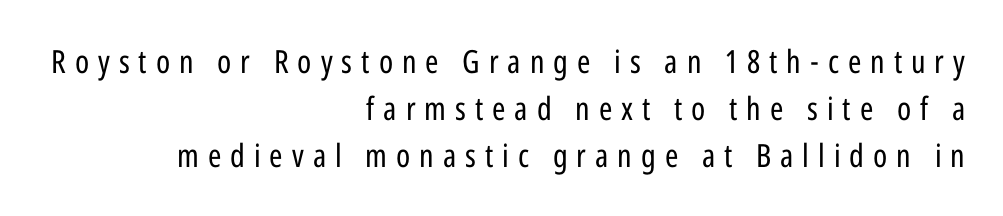
The image shows 32 px regular-weight, condensed sans-serif type, upright; set right-aligned, normal line spacing (1.47x), unusually wide letter spacing (+0.28 em), not underlined; low stroke contrast and a medium x-height.
